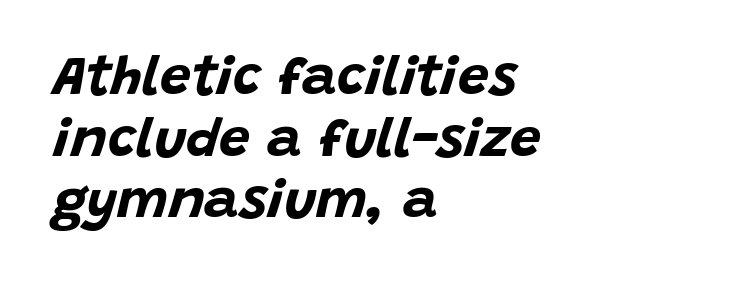
Tracking here is standard; glyphs follow each other at the usual distance. This is heavy type, rendered in bold. In terms of leading, this rendering errs on the cramped side. Note the varied advance widths — an 'i' is clearly narrower than an 'm'. Line beginnings align vertically; line endings do not. Tall strokes in this sample are angled rather than plumb.
